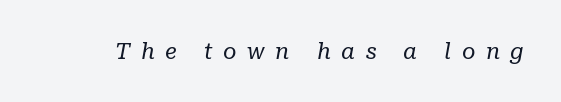
Check under the words: just untouched page. If you drew a line through each stem, it would be angled. Tracking here is generous; glyphs stand well apart from one another. The letters look calm and open, with moderate or lighter stems.
